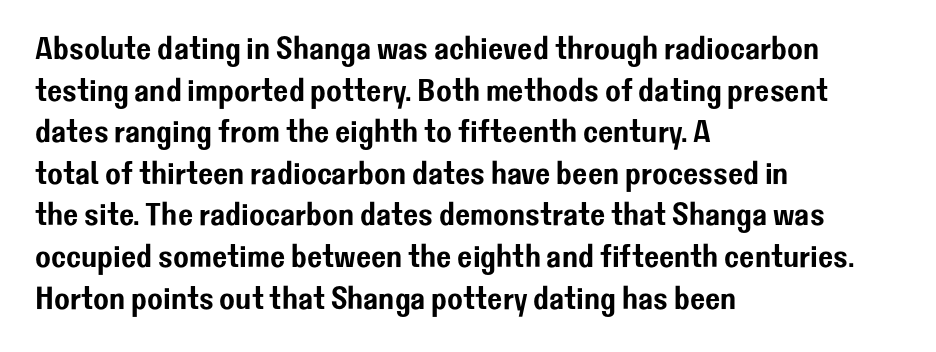
{"serif": "no", "italic": "no", "width": "normal", "stroke_contrast": "low", "x_height": "medium", "monospaced": "no", "underline": "no", "align": "left", "line_spacing": "normal", "line_spacing_ratio": 1.3, "letter_spacing": "normal", "letter_spacing_em": 0.0, "glyph_px": 32}
